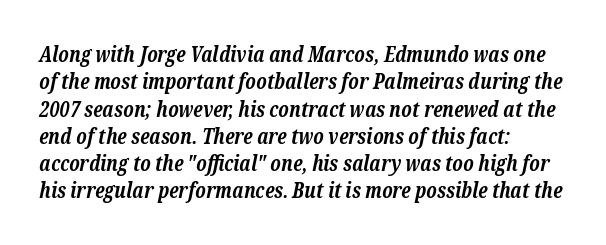
Chunky letters — that's bold for sure. A bare baseline throughout the passage. Every character sits at an angle, as italics do. The rag falls on the right side of this text block. Default kerning and tracking; the words read as compact shapes.
